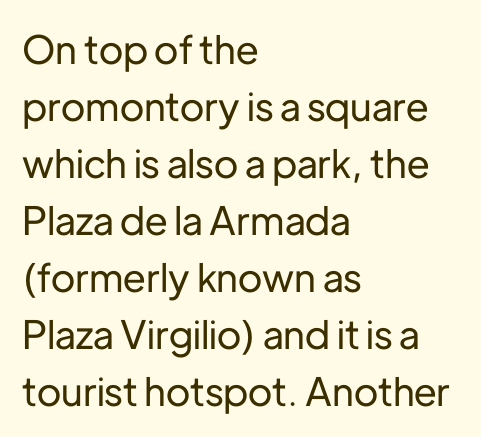
Q: Is the text italic (slanted)? A: No, it is upright.
Q: Is the typeface a serif or a sans-serif typeface? A: Sans-serif.
Q: Is the text underlined? A: No.
Q: How is the paragraph aligned? A: Left-aligned.
Q: Is the spacing between letters normal or unusually wide? A: Normal.
Q: Is the spacing between lines tight, normal or loose? A: Normal.
Q: Width (condensed, normal, or wide)? A: Normal.
Q: Stroke contrast? A: Low.
Q: x-height? A: Medium.
Q: Monospaced? A: No.
